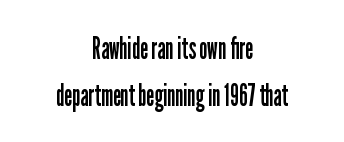
Q: Is the text bold? A: No.
Q: Is the text italic (slanted)? A: No, it is upright.
Q: Is the typeface a serif or a sans-serif typeface? A: Sans-serif.
Q: Is the text underlined? A: No.
Q: How is the paragraph aligned? A: Centered.
Q: Is the spacing between letters normal or unusually wide? A: Normal.
Q: Is the spacing between lines tight, normal or loose? A: Normal.
Q: Width (condensed, normal, or wide)? A: Condensed.
Q: Stroke contrast? A: Low.
Q: x-height? A: Medium.
Q: Monospaced? A: No.
